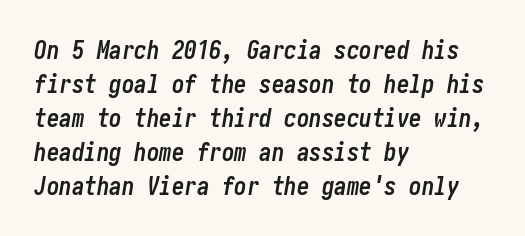
Glyph-to-glyph distance matches everyday printed text. A clean baseline with only descenders dipping below it. This sample keeps an unexceptional amount of space between lines. If you drew a line through each stem, it would be angled. The passage shown is emphatically bold.
